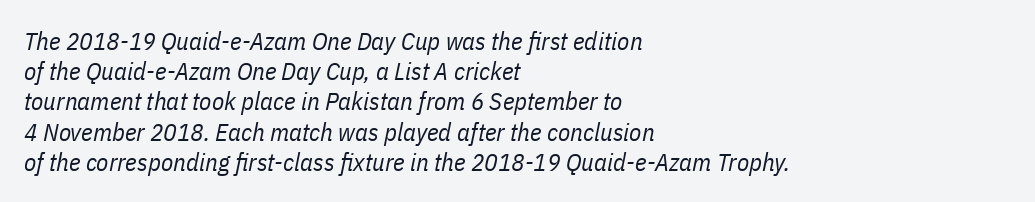
The passage is arranged the way most books set body copy — flush left. Look at the tracking — it's just the regular setting, nothing added. Underlining? Definitely not there. A quiet, ordinary-to-light weight characterises the typeface.
